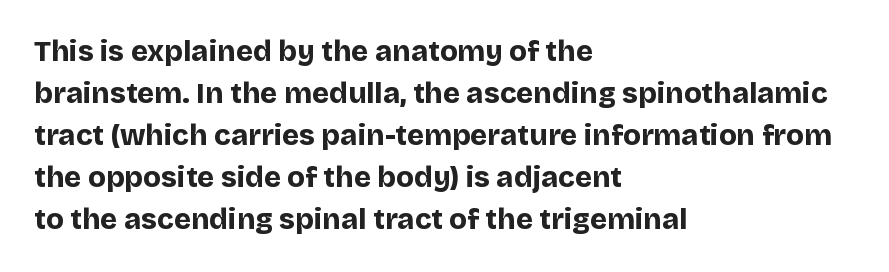
Layout note: lines flush left. The space between consecutive lines is moderate. Posture: vertical. The gap between lines stays unmarked.
